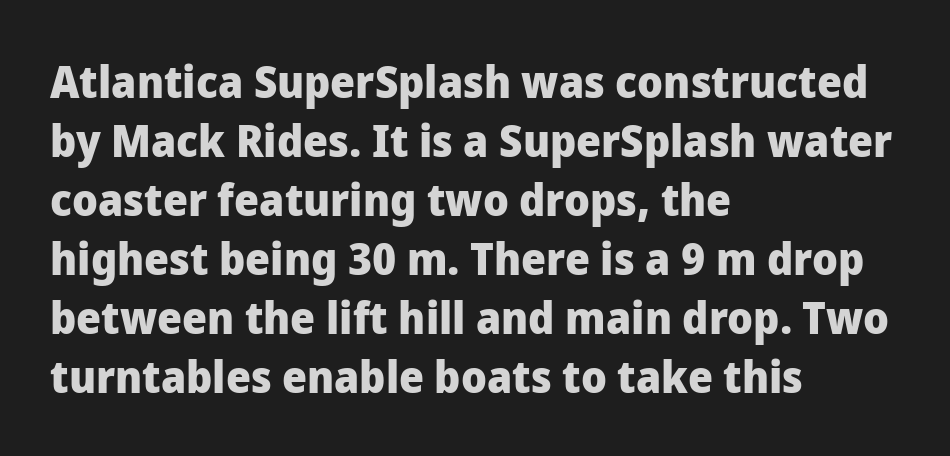
Vertical strokes here are truly vertical. The rendering uses a bold face; every stroke is thick and dark. The passage is arranged the way most books set body copy — flush left. Observe the ordinary spacing: letters are neighbours, not strangers. Quick note: underline off. You could not count columns in this text — the font is proportionally spaced.
